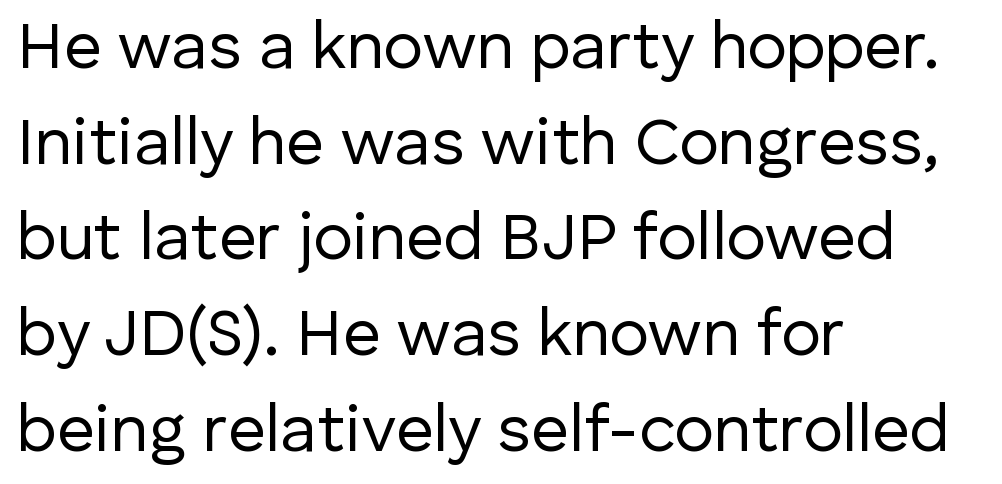
{"serif": "no", "italic": "no", "bold": "no", "weight": "regular", "width": "normal", "stroke_contrast": "low", "x_height": "medium", "monospaced": "no", "underline": "no", "align": "left", "line_spacing": "normal", "line_spacing_ratio": 1.45, "letter_spacing": "normal", "letter_spacing_em": 0.0, "glyph_px": 66}
